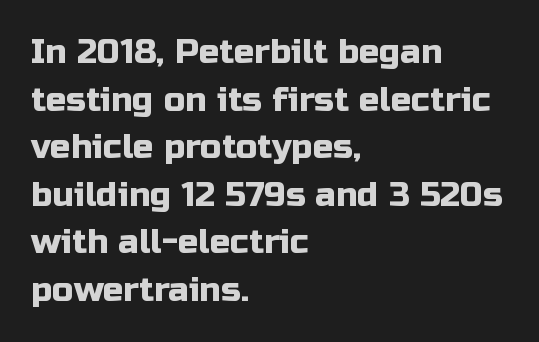
How would I describe the line gaps? Plain and ordinary. Think of a printed novel: that variable character pitch is what you see here. Does the type have serifs? No, each stem ends abruptly. Nobody drew a line under any word here.
